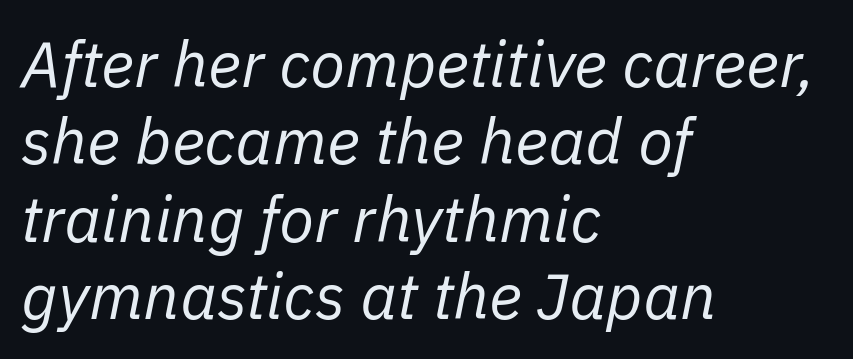
When letters slant like this, we call the style italic. How are the letters spaced? Ordinarily, with no added tracking. Reading down the block, your eye returns to a fixed left position each line. Each stroke keeps to a modest, everyday thickness or less. Here the designer chose a conventional face with non-uniform glyph widths.
